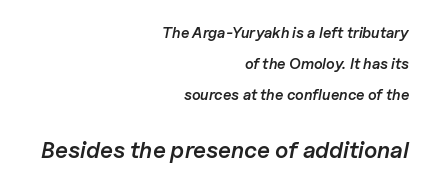
{"italic": "yes", "lean": "right", "slant_degrees": 11, "bold": "semi", "underline": "no", "align": "right", "line_spacing": "loose", "line_spacing_ratio": 2.08, "letter_spacing": "normal", "letter_spacing_em": 0.0, "larger_block": "second", "size_ratio": 1.53, "glyph_px": 23}
